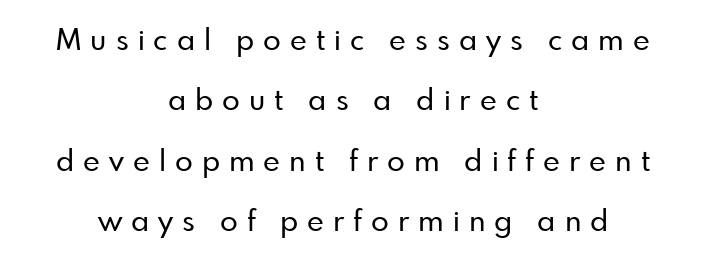
{"serif": "no", "italic": "no", "width": "normal", "stroke_contrast": "low", "x_height": "small", "monospaced": "no", "underline": "no", "align": "center", "line_spacing": "loose", "line_spacing_ratio": 2.08, "letter_spacing": "wide", "letter_spacing_em": 0.31, "glyph_px": 29}
